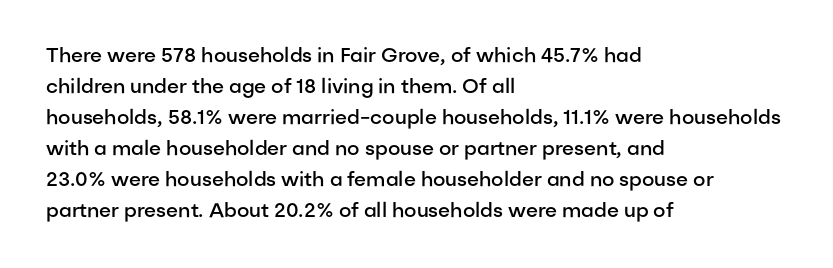
{"italic": "no", "bold": "semi", "underline": "no", "align": "left", "line_spacing": "normal", "line_spacing_ratio": 1.55, "letter_spacing": "normal", "letter_spacing_em": 0.0, "glyph_px": 20}
